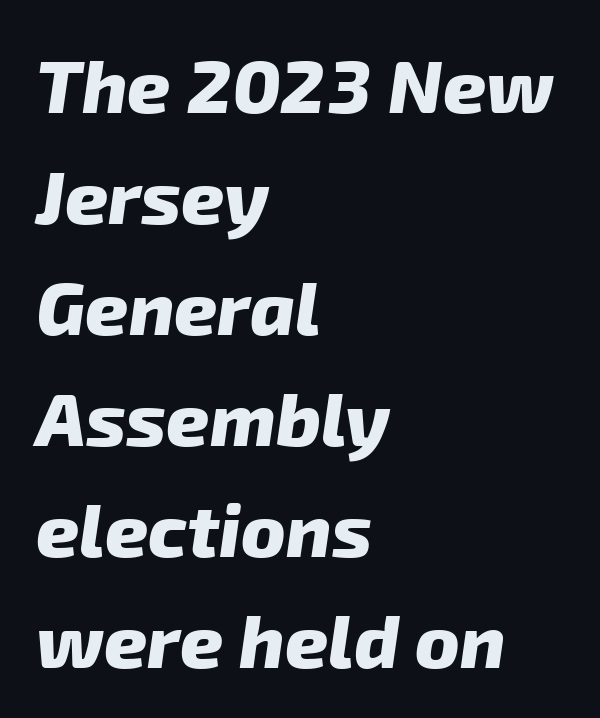
{"serif": "no", "bold": "yes", "weight": "heavy", "width": "normal", "stroke_contrast": "low", "x_height": "medium", "monospaced": "no", "underline": "no", "align": "left", "line_spacing": "normal", "line_spacing_ratio": 1.48, "letter_spacing": "normal", "letter_spacing_em": 0.0, "glyph_px": 75}
